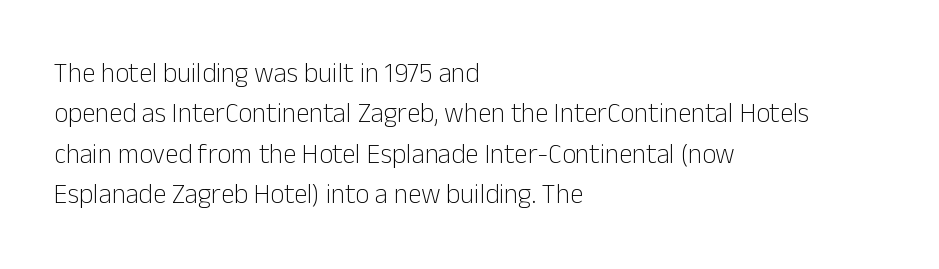
The passage shown stacks its lines at a standard gap. Students, note that the glyphs here touch the page at normal intervals. This reads as an unemphasized weight, regular at the heaviest. Typeset ragged right — the left edge is the straight one. No italicization has been applied; the sample stays upright.
